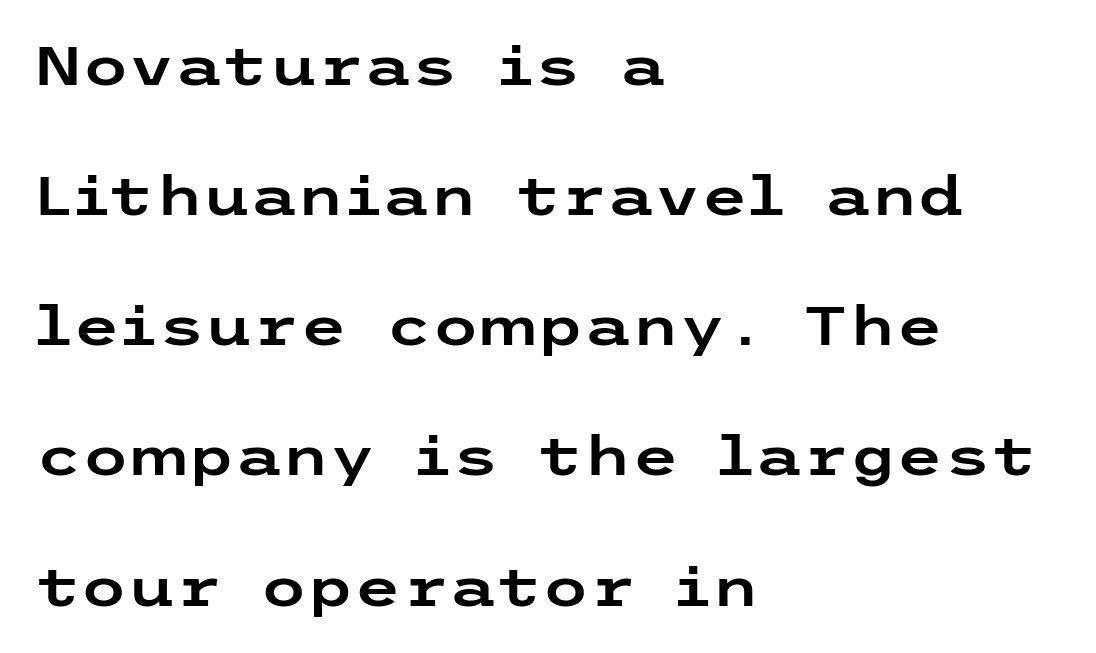
Q: Is the text italic (slanted)? A: No, it is upright.
Q: Is the typeface a serif or a sans-serif typeface? A: Sans-serif.
Q: Is the text underlined? A: No.
Q: How is the paragraph aligned? A: Left-aligned.
Q: Is the spacing between letters normal or unusually wide? A: Normal.
Q: Is the spacing between lines tight, normal or loose? A: Loose.
Q: Width (condensed, normal, or wide)? A: Wide.
Q: Stroke contrast? A: Low.
Q: x-height? A: Medium.
